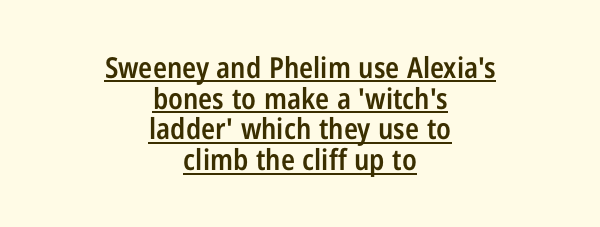
Is the type bold? Partly — it's a semibold, heavier than regular but not fully bold. Glance below the letters and you will spot a drawn line. This sample has the flowing, uneven cadence of proportional lettering. You could barely slide anything between these rows. Unlike italic type, these characters show no tilt at all.
